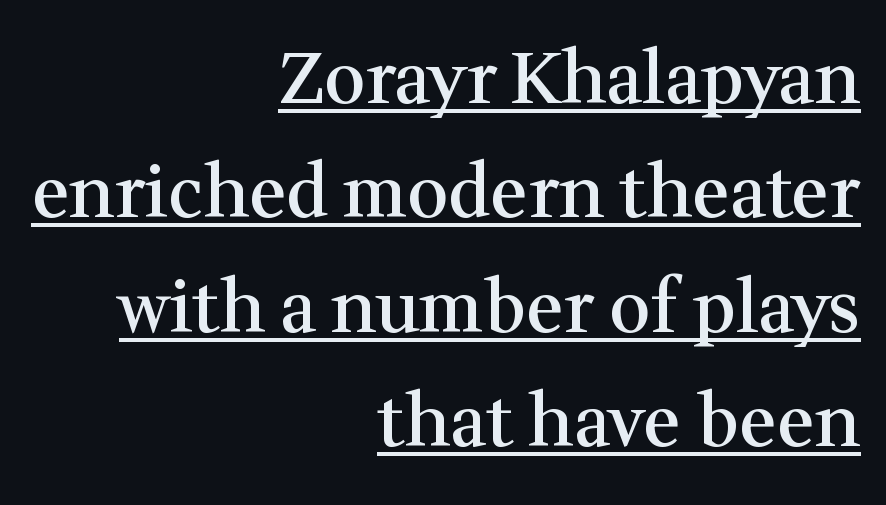
Layout note: lines flush right. Type style note: has serifs. These lines are rendered in a variable-pitch font. Observe the ordinary spacing: letters are neighbours, not strangers.
